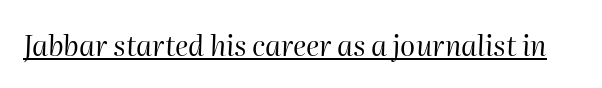
Here the designer chose a conventional face with non-uniform glyph widths. Emphasis is given by a line drawn under the lettering. Does the lettering tilt? It does — this is italic. Tracking here is standard; glyphs follow each other at the usual distance. The letterforms sit at book weight or below.
